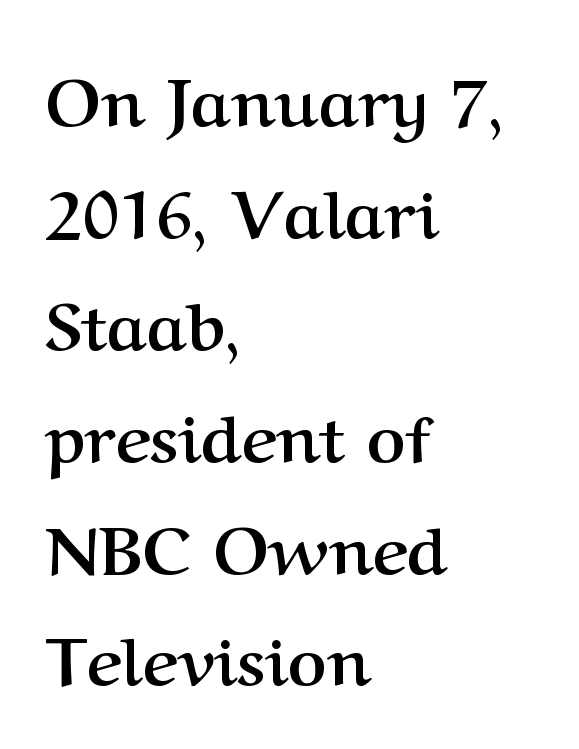
{"serif": "yes", "italic": "no", "bold": "yes", "weight": "semibold", "width": "normal", "stroke_contrast": "medium", "x_height": "medium", "monospaced": "no", "underline": "no", "align": "left", "line_spacing": "normal", "line_spacing_ratio": 1.67, "letter_spacing": "normal", "letter_spacing_em": 0.0, "glyph_px": 67}
